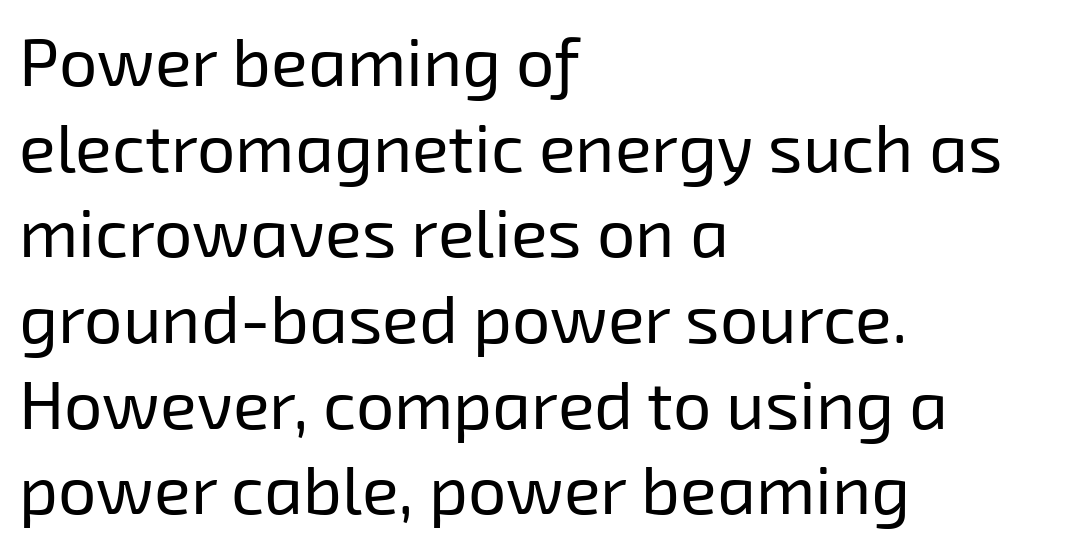
Q: Is the text bold? A: No.
Q: Is the typeface a serif or a sans-serif typeface? A: Sans-serif.
Q: Is the text underlined? A: No.
Q: How is the paragraph aligned? A: Left-aligned.
Q: Is the spacing between letters normal or unusually wide? A: Normal.
Q: Is the spacing between lines tight, normal or loose? A: Normal.
Q: Width (condensed, normal, or wide)? A: Normal.
Q: Stroke contrast? A: Low.
Q: x-height? A: Medium.
Q: Monospaced? A: No.
